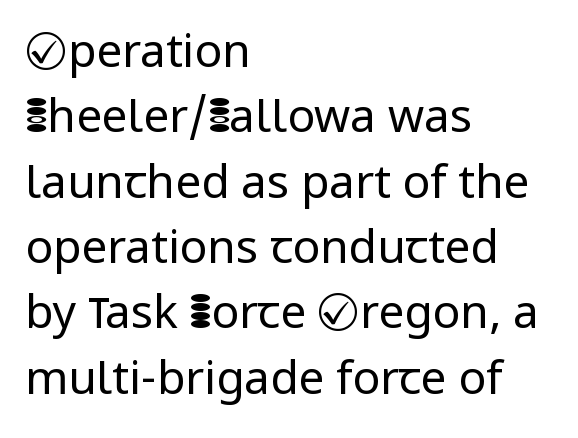
The rendering keeps characters at their native spacing. These lines sit exactly where default settings would place them. Note the varied advance widths — an 'i' is clearly narrower than an 'm'. A student would call this left alignment; a typographer would say flush left, rag right.
